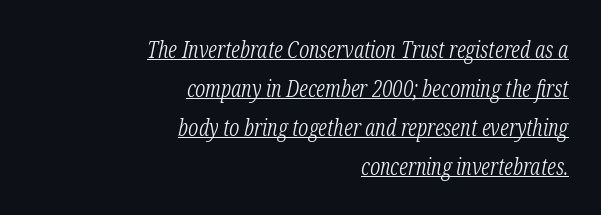
This reads as an unemphasized weight, regular at the heaviest. The font's italic variant was chosen for this text. In CSS terms this would be text-align: right. How are the letters spaced? Ordinarily, with no added tracking.
